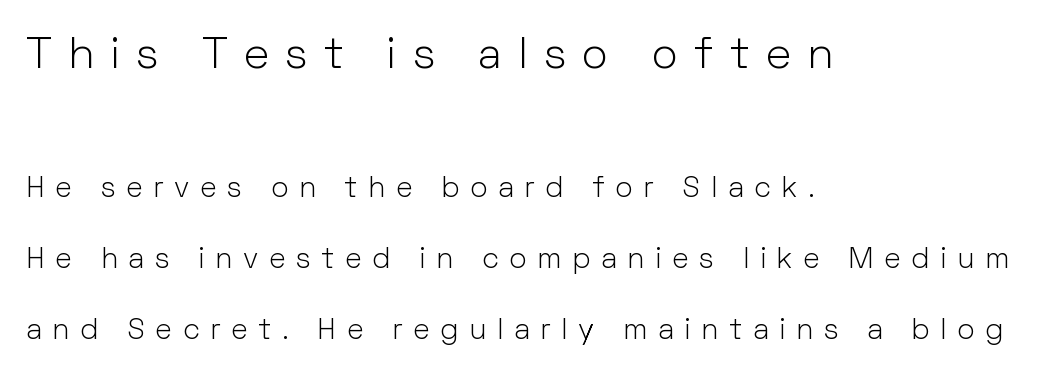
{"serif": "no", "italic": "no", "bold": "no", "weight": "light", "width": "normal", "stroke_contrast": "low", "x_height": "medium", "monospaced": "no", "underline": "no", "align": "left", "line_spacing": "loose", "line_spacing_ratio": 2.45, "letter_spacing": "wide", "letter_spacing_em": 0.37, "larger_block": "first", "size_ratio": 1.52, "glyph_px": 44}
